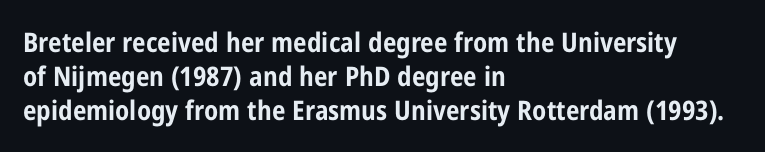
Q: Is the text bold? A: Yes.
Q: Is the text italic (slanted)? A: No, it is upright.
Q: Is the text underlined? A: No.
Q: How is the paragraph aligned? A: Left-aligned.
Q: Is the spacing between letters normal or unusually wide? A: Normal.
Q: Is the spacing between lines tight, normal or loose? A: Normal.
